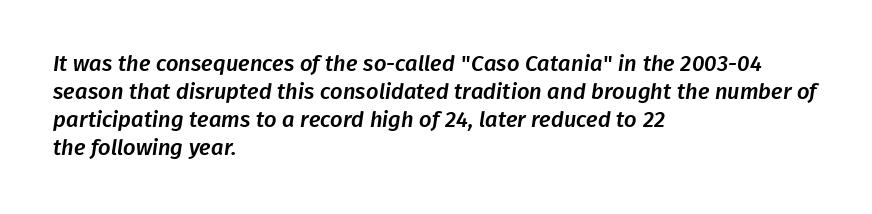
The lines sit at an ordinary, default distance from one another. Alignment: flush left. The tracking reads as untouched default to a designer's eye. The area under the type is left untouched.
